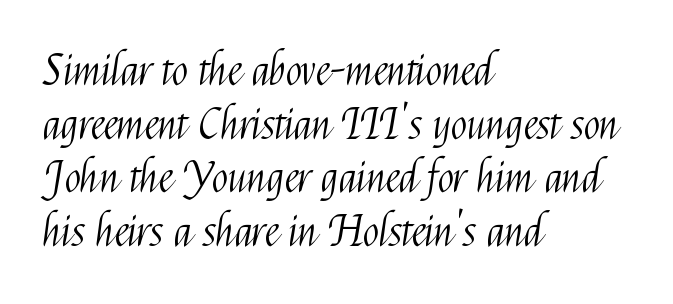
If you drew a ruler down the left edge, every line would touch it. Spacing verdict: proportional, widths tailored to each character. The specimen omits any rule beneath the text block's lines. Successive baselines arrive at the customary interval.
